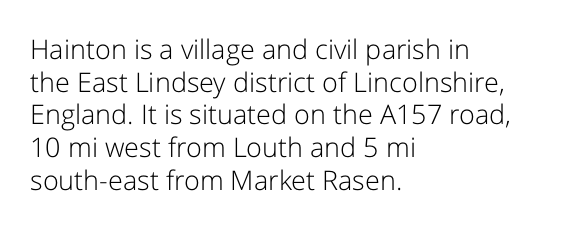
What stands out about the letter spacing? Nothing — it is the standard amount. This is not heavy type; no bold has been used. Just letters on the line, the space beneath them empty. Notice how the stems are strictly vertical — no italics here. This rendering uses left alignment, leaving the right contour irregular.
